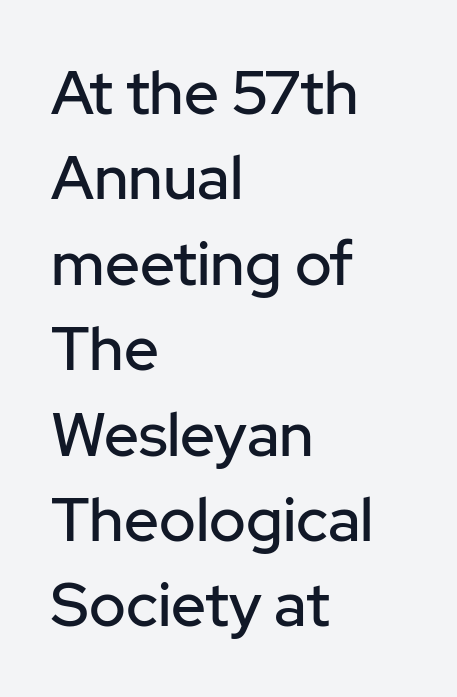
A typesetter would label this face a sans. These lines keep a tight, regular rhythm from letter to letter. Leading: standard. Spacing verdict: proportional, widths tailored to each character.
